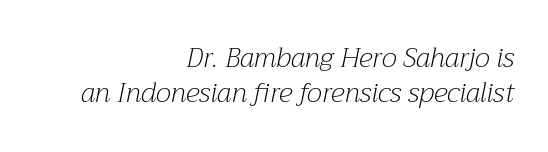
{"italic": "yes", "lean": "right", "slant_degrees": 12, "bold": "no", "underline": "no", "align": "right", "line_spacing": "normal", "line_spacing_ratio": 1.3, "letter_spacing": "normal", "letter_spacing_em": 0.0, "glyph_px": 27}
